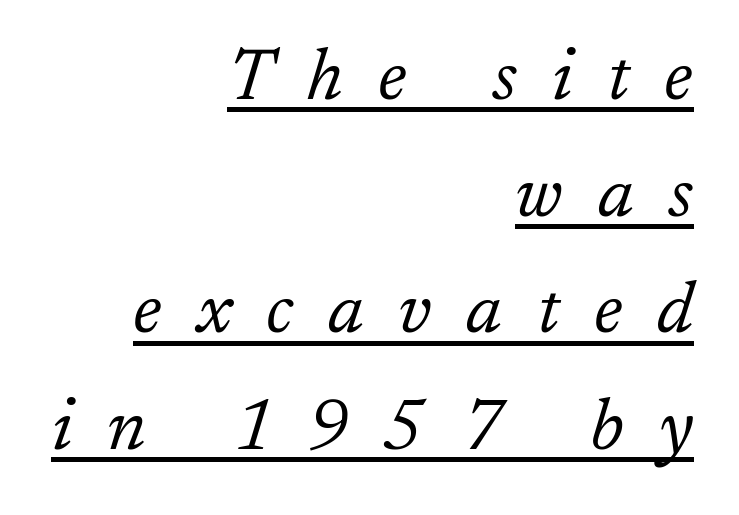
Q: Is the text bold? A: No.
Q: Is the text italic (slanted)? A: Yes, it leans right by about 17 degrees.
Q: Is the typeface a serif or a sans-serif typeface? A: Serif.
Q: Is the text underlined? A: Yes.
Q: How is the paragraph aligned? A: Right-aligned.
Q: Is the spacing between letters normal or unusually wide? A: Unusually wide.
Q: Is the spacing between lines tight, normal or loose? A: Normal.
Q: Width (condensed, normal, or wide)? A: Normal.
Q: Stroke contrast? A: Low.
Q: x-height? A: Medium.
Q: Monospaced? A: No.
